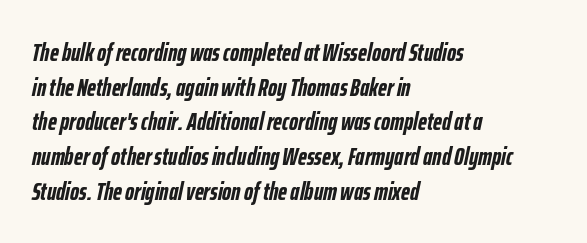
{"italic": "yes", "lean": "right", "slant_degrees": 12, "bold": "yes", "underline": "no", "align": "left", "line_spacing": "normal", "line_spacing_ratio": 1.39, "letter_spacing": "normal", "letter_spacing_em": 0.0, "glyph_px": 25}
